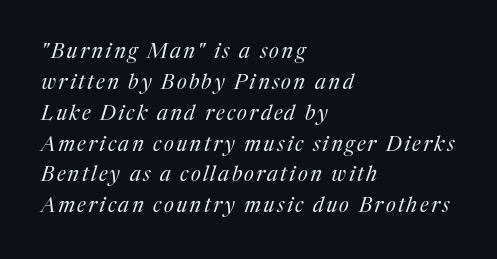
The image shows 21 px text type, italic (leaning right); set left-aligned, normal line spacing (1.47x), not underlined.
